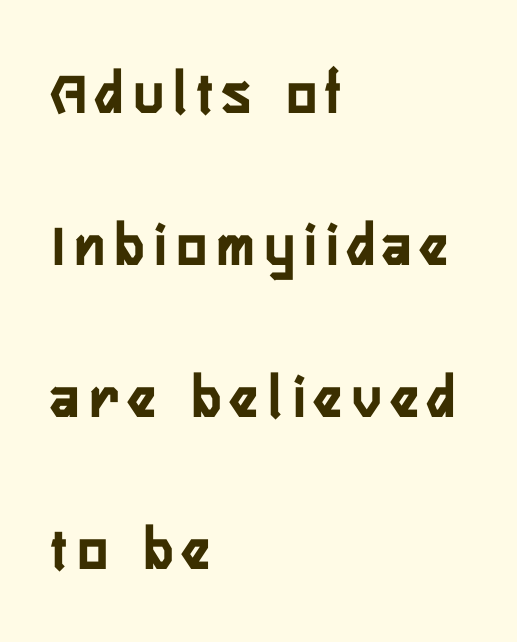
{"serif": "no", "italic": "no", "bold": "yes", "weight": "semibold", "width": "condensed", "stroke_contrast": "low", "x_height": "medium", "monospaced": "no", "underline": "no", "align": "left", "line_spacing": "loose", "line_spacing_ratio": 2.45, "glyph_px": 62}
